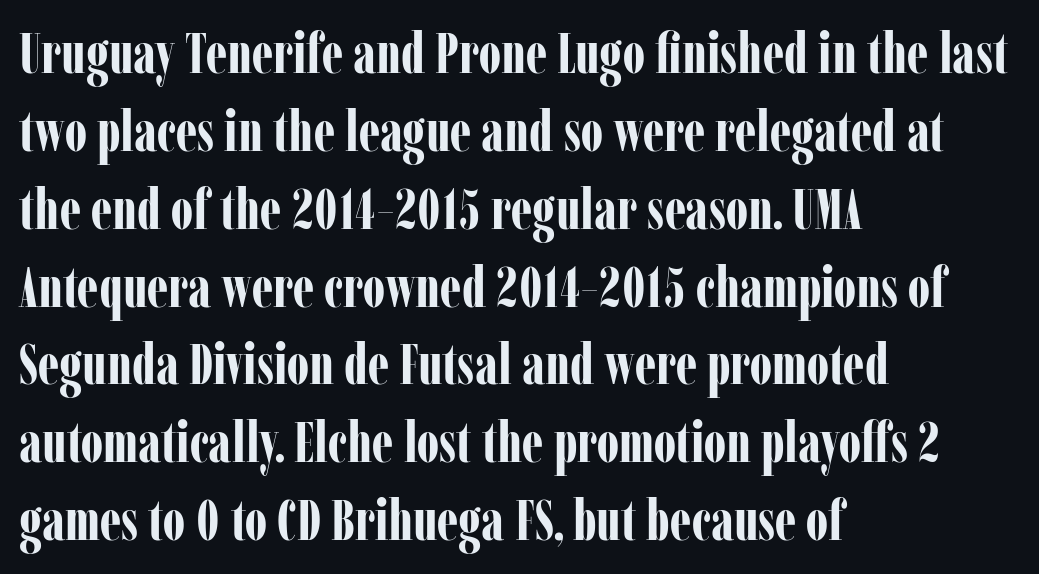
Q: Is the text bold? A: Yes.
Q: Is the text italic (slanted)? A: No, it is upright.
Q: Is the typeface a serif or a sans-serif typeface? A: Serif.
Q: Is the text underlined? A: No.
Q: How is the paragraph aligned? A: Left-aligned.
Q: Is the spacing between letters normal or unusually wide? A: Normal.
Q: Is the spacing between lines tight, normal or loose? A: Normal.
Q: Width (condensed, normal, or wide)? A: Condensed.
Q: Stroke contrast? A: Low.
Q: x-height? A: Medium.
Q: Monospaced? A: No.
